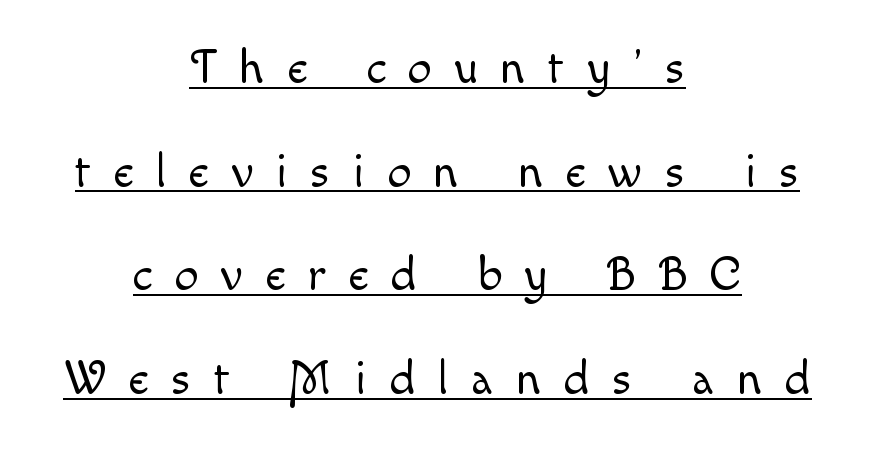
The image shows 48 px light type, upright; set centered, loose line spacing (2.16x), unusually wide letter spacing (+0.47 em), underlined; a small x-height.
